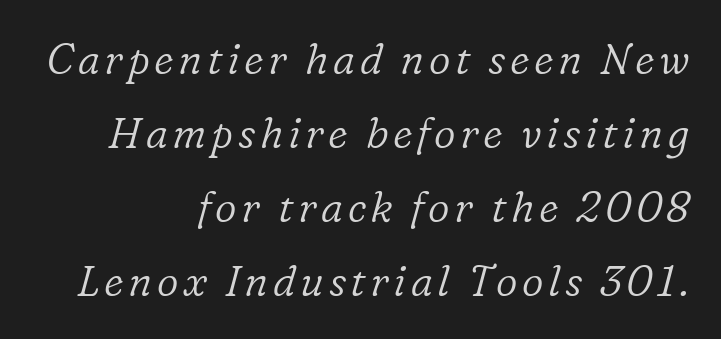
Q: Is the text bold? A: No.
Q: Is the text italic (slanted)? A: Yes, it leans right by about 16 degrees.
Q: Is the typeface a serif or a sans-serif typeface? A: Serif.
Q: Is the text underlined? A: No.
Q: How is the paragraph aligned? A: Right-aligned.
Q: Width (condensed, normal, or wide)? A: Normal.
Q: Stroke contrast? A: Low.
Q: x-height? A: Medium.
Q: Monospaced? A: No.
